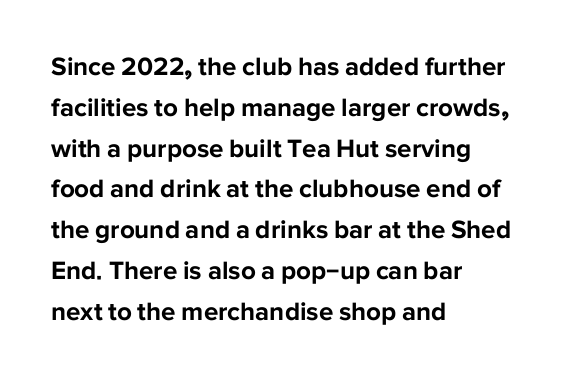
{"italic": "no", "bold": "yes", "underline": "no", "align": "left", "line_spacing": "normal", "line_spacing_ratio": 1.57, "letter_spacing": "normal", "letter_spacing_em": 0.0, "glyph_px": 26}
